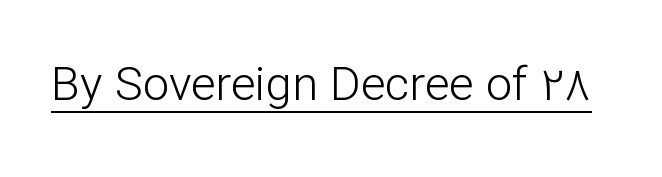
Q: Is the text bold? A: No.
Q: Is the text italic (slanted)? A: No, it is upright.
Q: Is the typeface a serif or a sans-serif typeface? A: Sans-serif.
Q: Is the text underlined? A: Yes.
Q: Is the spacing between letters normal or unusually wide? A: Normal.
Q: Width (condensed, normal, or wide)? A: Normal.
Q: Stroke contrast? A: Low.
Q: x-height? A: Medium.
Q: Monospaced? A: No.
